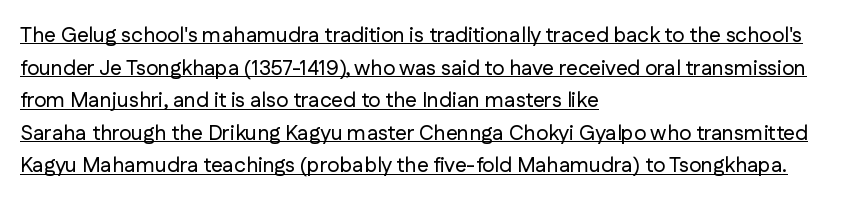
Is there much room between lines? A standard amount, neither cramped nor airy. The lines in this sample share a left origin and differ only in where they stop. The glyphs are accompanied by a horizontal stroke just below them. The rendering keeps characters at their native spacing. Nope, not italic — everything's standing straight.
